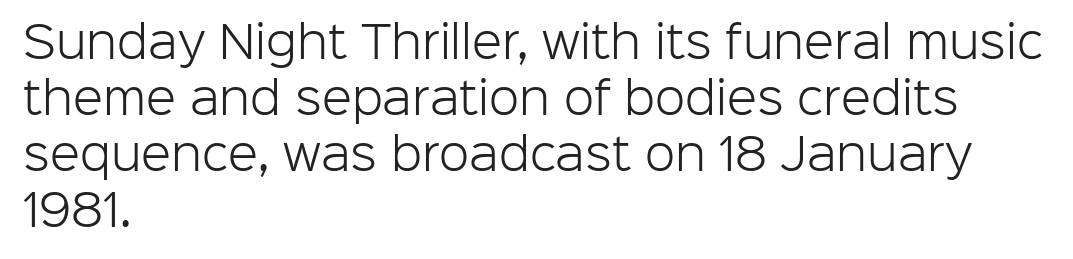
No italicization has been applied; the sample stays upright. Nobody drew a line under any word here. Check where the strokes stop: nothing finishes them off — pure sans. Weight: in the light-to-regular range. Vertical spacing — default.
